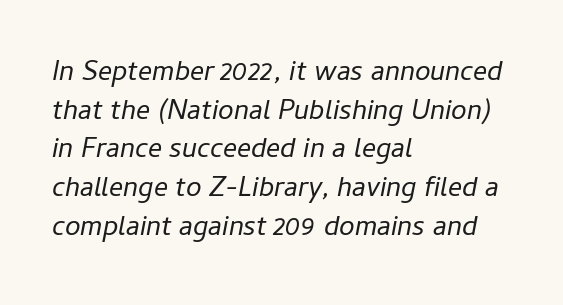
The image shows 28 px regular-weight type, italic (leaning right); set left-aligned, normal line spacing (1.38x), normal letter spacing, not underlined; low stroke contrast and a medium x-height.
